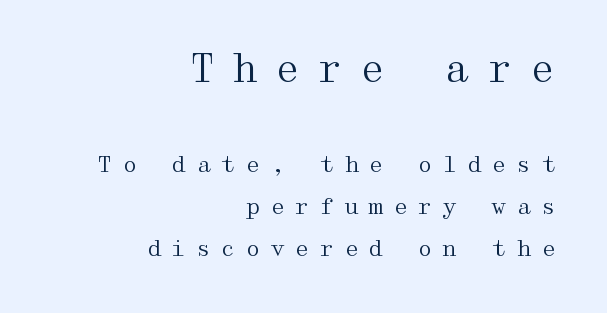
{"serif": "yes", "italic": "no", "bold": "no", "weight": "regular", "width": "wide", "stroke_contrast": "medium", "x_height": "medium", "underline": "no", "align": "right", "line_spacing": "loose", "line_spacing_ratio": 1.91, "letter_spacing": "wide", "letter_spacing_em": 0.42, "larger_block": "first", "size_ratio": 1.73, "glyph_px": 38}
